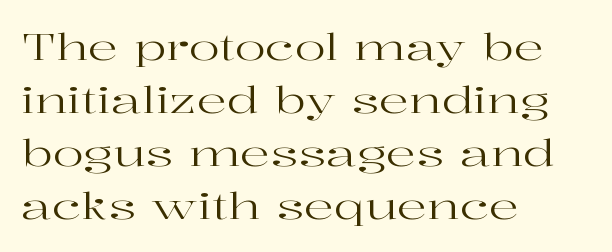
A typesetter would label this face a serif. The space between consecutive lines is moderate. Plain, unruled lines of type. The type is set solid horizontally, with unmodified tracking. This sample has the flowing, uneven cadence of proportional lettering. Bold? No — there's no thickening of the strokes.
